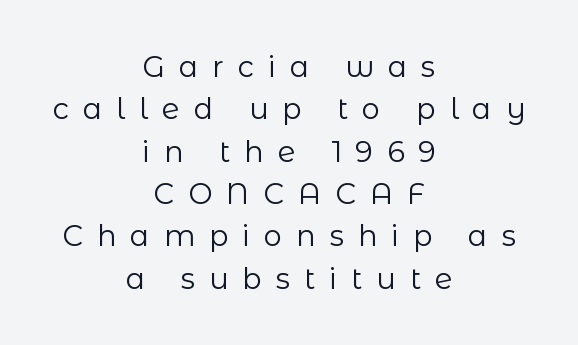
Every row of glyphs is offset so its center matches the block's center. If you drew a line through each stem, it would be perfectly vertical. Notice how descenders clear the ascenders below comfortably — that's standard leading. Glyph-to-glyph distance is far greater than everyday printed text. Varying glyph widths throughout — classic text-font behaviour. No chunkiness to these letters — they're not bold.
